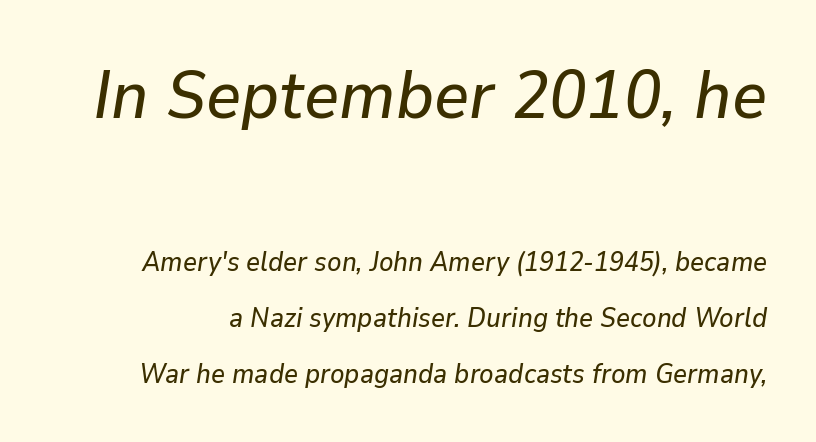
{"italic": "yes", "lean": "right", "slant_degrees": 9, "width": "normal", "stroke_contrast": "low", "x_height": "medium", "monospaced": "no", "underline": "no", "line_spacing": "loose", "line_spacing_ratio": 2.06, "letter_spacing": "normal", "letter_spacing_em": 0.0, "larger_block": "first", "size_ratio": 2.52, "glyph_px": 68}
